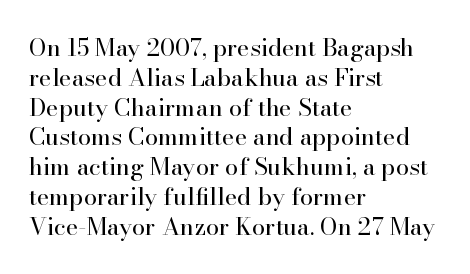
If you drew a line through each stem, it would be perfectly vertical. Tracking value appears to be zero — textbook default spacing. The rag falls on the right side of this text block. The face looks like a standard text weight, possibly lighter. The string is rendered with underlining switched off.
